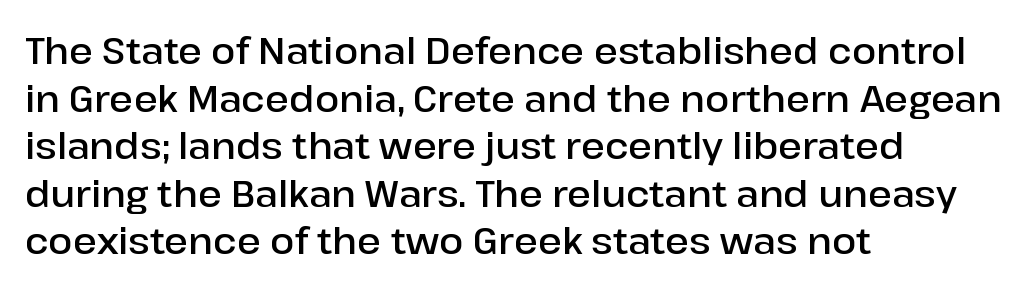
{"serif": "no", "italic": "no", "bold": "semi", "weight": "semibold", "width": "normal", "stroke_contrast": "low", "x_height": "medium", "monospaced": "no", "underline": "no", "align": "left", "line_spacing": "normal", "line_spacing_ratio": 1.32, "letter_spacing": "normal", "letter_spacing_em": 0.0, "glyph_px": 36}
